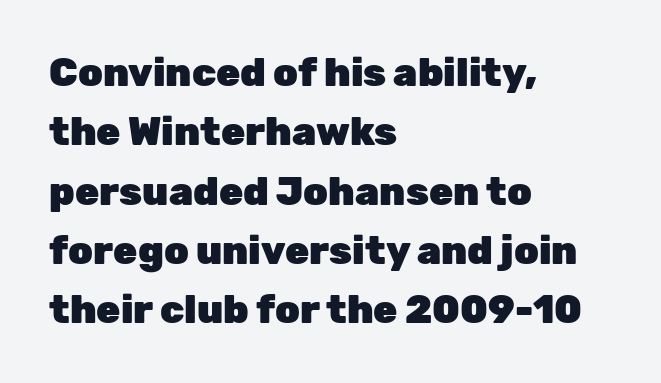
The image shows 39 px heavy sans-serif type, upright; set left-aligned, normal line spacing (1.52x), normal letter spacing, not underlined; low stroke contrast and a medium x-height.
